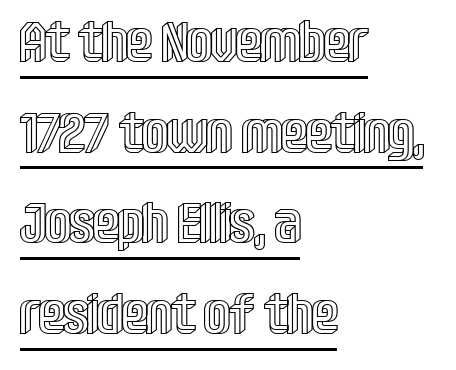
A typesetter would call this proportional, since set widths differ per character. The setting favours the left margin, as ordinary paragraphs usually do. Caption: standard tracking, unaltered. Successive baselines arrive at the customary interval. Characters remain perfectly vertical along every line. Each line of the rendering has a horizontal stroke beneath the glyphs.
